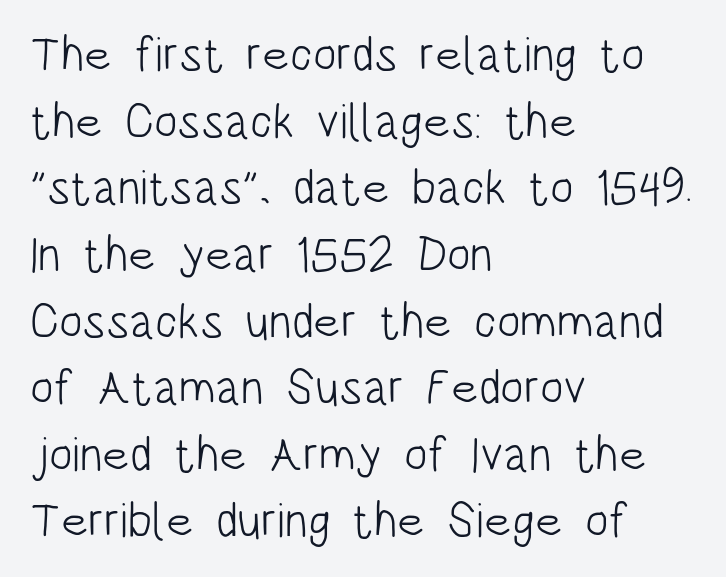
Glyph-to-glyph distance matches everyday printed text. This sample uses an upright cut, with every glyph sitting square on the baseline. The face used here is proportionally spaced, like ordinary book or web type. No word sits above an underline. The line-height multiplier appears to be the usual default. The typesetter chose a ragged-right arrangement here.
